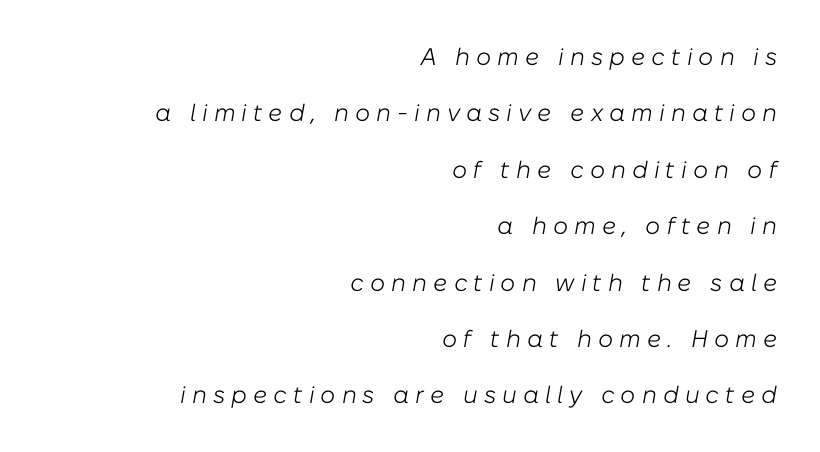
{"italic": "yes", "lean": "right", "slant_degrees": 10, "bold": "no", "underline": "no", "align": "right", "line_spacing": "loose", "line_spacing_ratio": 2.35, "letter_spacing": "wide", "letter_spacing_em": 0.25, "glyph_px": 24}
